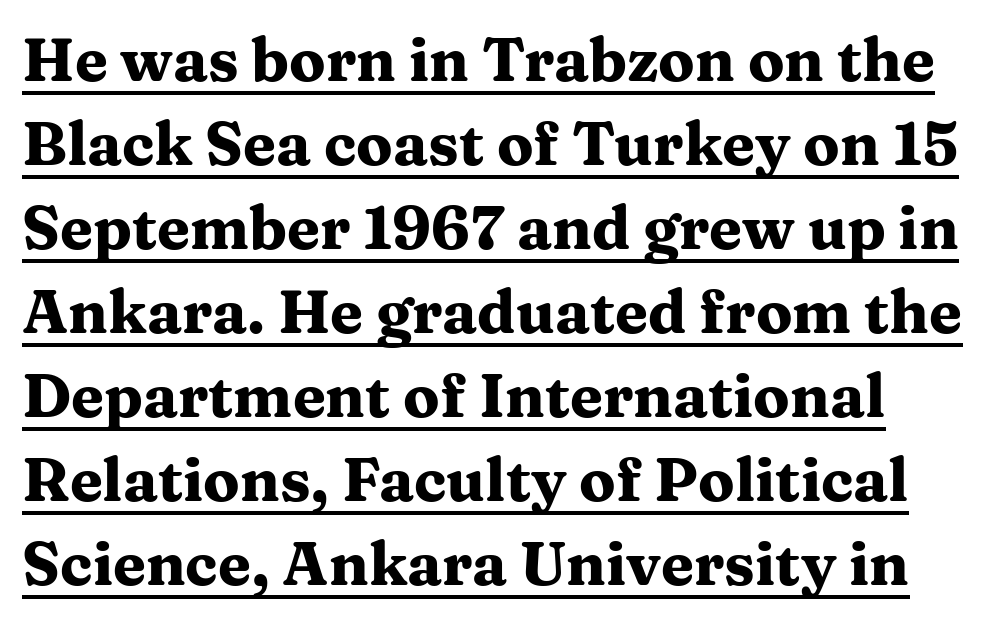
{"serif": "yes", "italic": "no", "bold": "yes", "weight": "heavy", "width": "wide", "stroke_contrast": "medium", "x_height": "medium", "monospaced": "no", "underline": "yes", "line_spacing": "normal", "line_spacing_ratio": 1.4, "letter_spacing": "normal", "letter_spacing_em": 0.0, "glyph_px": 60}
